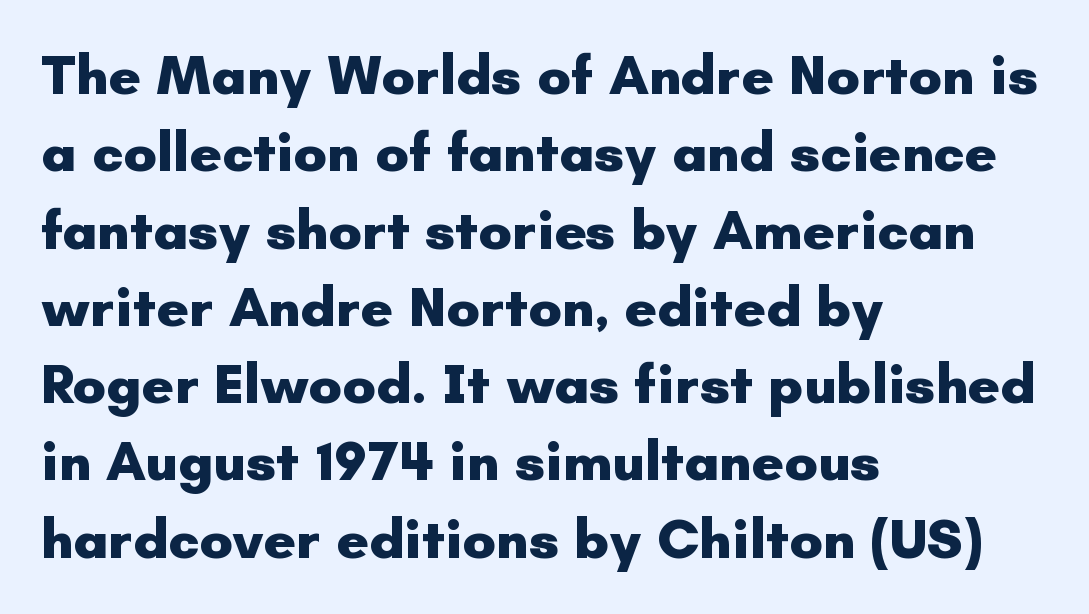
{"serif": "no", "italic": "no", "bold": "yes", "weight": "heavy", "width": "normal", "stroke_contrast": "low", "x_height": "small", "monospaced": "no", "underline": "no", "align": "left", "line_spacing": "normal", "line_spacing_ratio": 1.38, "letter_spacing": "normal", "letter_spacing_em": 0.0, "glyph_px": 56}
